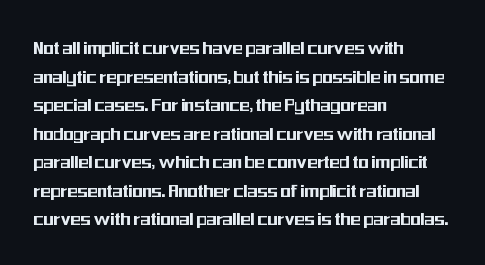
The image shows 21 px text type, upright; set left-aligned, normal line spacing (1.36x), normal letter spacing, not underlined.
